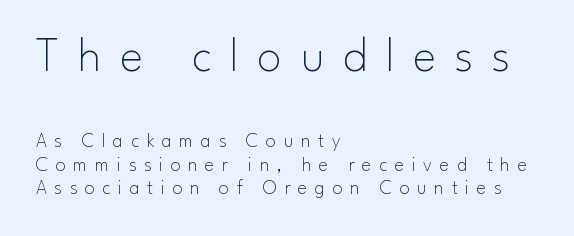
Q: Is the text bold? A: No.
Q: Is the text italic (slanted)? A: No, it is upright.
Q: Is the typeface a serif or a sans-serif typeface? A: Sans-serif.
Q: Is the text underlined? A: No.
Q: How is the paragraph aligned? A: Left-aligned.
Q: Is the spacing between letters normal or unusually wide? A: Unusually wide.
Q: Which block of text is set in a larger size, the first (top) or the second (bottom)? A: The first (top) one.
Q: Width (condensed, normal, or wide)? A: Normal.
Q: Stroke contrast? A: Low.
Q: x-height? A: Small.
Q: Monospaced? A: No.
